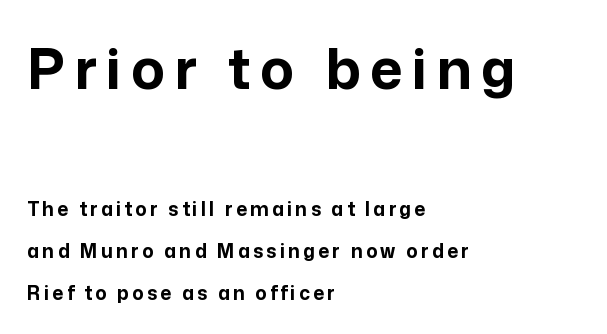
{"serif": "no", "italic": "no", "bold": "yes", "weight": "bold", "width": "normal", "stroke_contrast": "low", "x_height": "medium", "monospaced": "no", "underline": "no", "align": "left", "line_spacing": "loose", "line_spacing_ratio": 2.2, "larger_block": "first", "size_ratio": 2.95, "glyph_px": 56}
